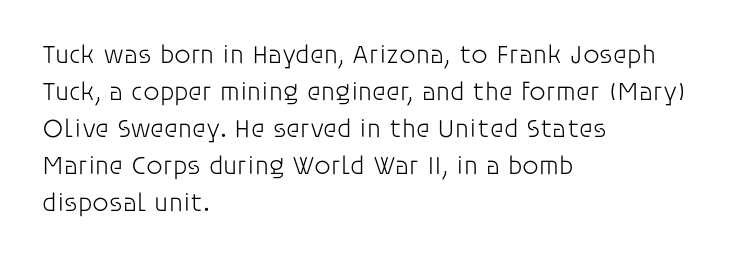
{"italic": "no", "bold": "no", "underline": "no", "align": "left", "line_spacing": "normal", "line_spacing_ratio": 1.42, "letter_spacing": "normal", "letter_spacing_em": 0.0, "glyph_px": 26}
